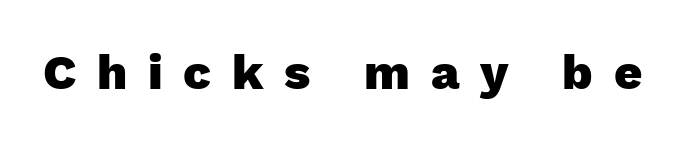
Q: Is the text bold? A: Yes.
Q: Is the text italic (slanted)? A: No, it is upright.
Q: Is the typeface a serif or a sans-serif typeface? A: Sans-serif.
Q: Is the text underlined? A: No.
Q: Is the spacing between letters normal or unusually wide? A: Unusually wide.
Q: Width (condensed, normal, or wide)? A: Normal.
Q: Stroke contrast? A: Low.
Q: x-height? A: Medium.
Q: Monospaced? A: No.
